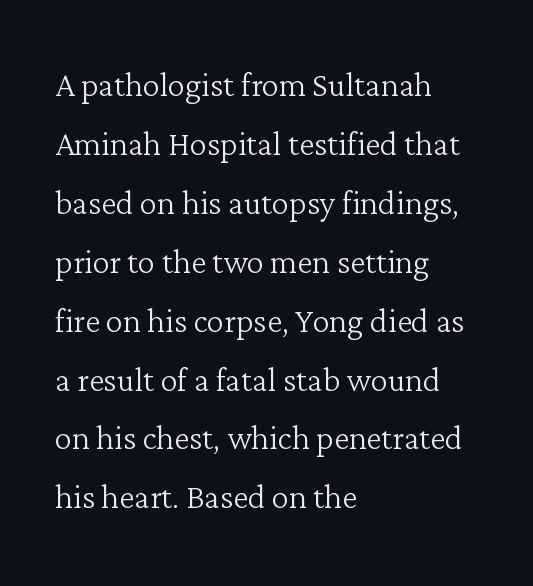
Q: Is the text bold? A: No.
Q: Is the text italic (slanted)? A: No, it is upright.
Q: Is the typeface a serif or a sans-serif typeface? A: Serif.
Q: Is the text underlined? A: No.
Q: How is the paragraph aligned? A: Left-aligned.
Q: Is the spacing between letters normal or unusually wide? A: Normal.
Q: Is the spacing between lines tight, normal or loose? A: Normal.
Q: Width (condensed, normal, or wide)? A: Normal.
Q: Stroke contrast? A: Low.
Q: x-height? A: Medium.
Q: Monospaced? A: No.
